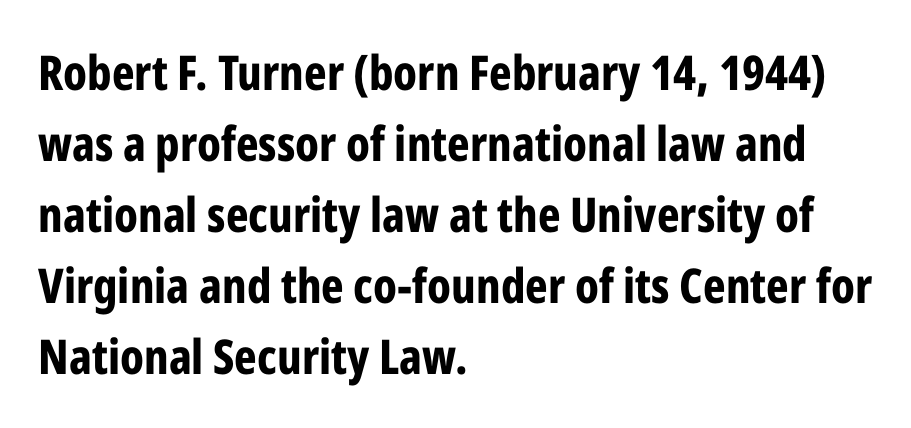
Q: Is the text bold? A: Yes.
Q: Is the text italic (slanted)? A: No, it is upright.
Q: Is the typeface a serif or a sans-serif typeface? A: Sans-serif.
Q: Is the text underlined? A: No.
Q: How is the paragraph aligned? A: Left-aligned.
Q: Is the spacing between letters normal or unusually wide? A: Normal.
Q: Is the spacing between lines tight, normal or loose? A: Normal.
Q: Width (condensed, normal, or wide)? A: Condensed.
Q: Stroke contrast? A: Low.
Q: x-height? A: Medium.
Q: Monospaced? A: No.
